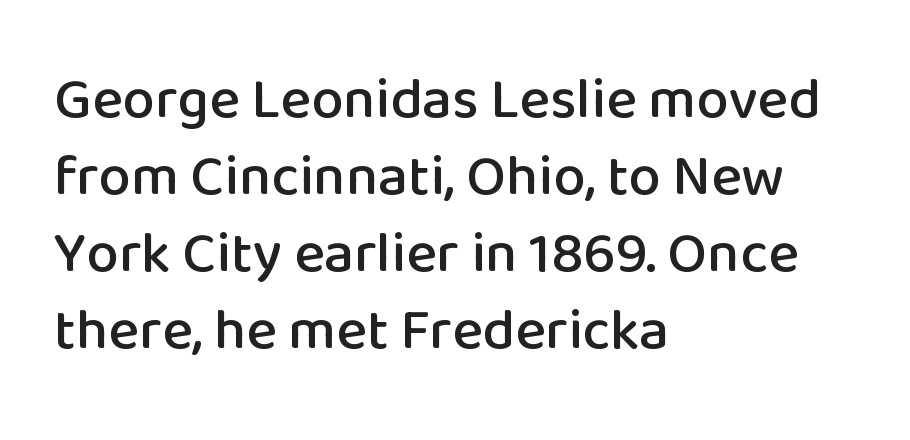
The image shows 58 px sans-serif type, upright; set left-aligned, normal line spacing (1.33x), normal letter spacing, not underlined; low stroke contrast and a medium x-height.
